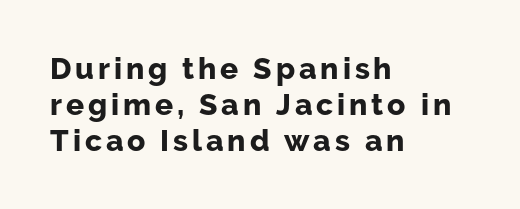
{"serif": "no", "italic": "no", "bold": "yes", "weight": "bold", "width": "normal", "stroke_contrast": "low", "x_height": "medium", "monospaced": "no", "underline": "no", "align": "left", "line_spacing_ratio": 1.2, "glyph_px": 30}
